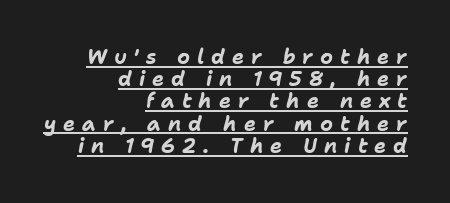
If you drew a line through each stem, it would be angled. Each word looks stretched out because of the extra space between its letters. Each line ends at the same right margin while the left side varies. Is there much room between lines? No — they nearly touch. These words are printed bold, with thick strokes throughout. This is underlined copy, the kind a proofreader might mark for attention.
